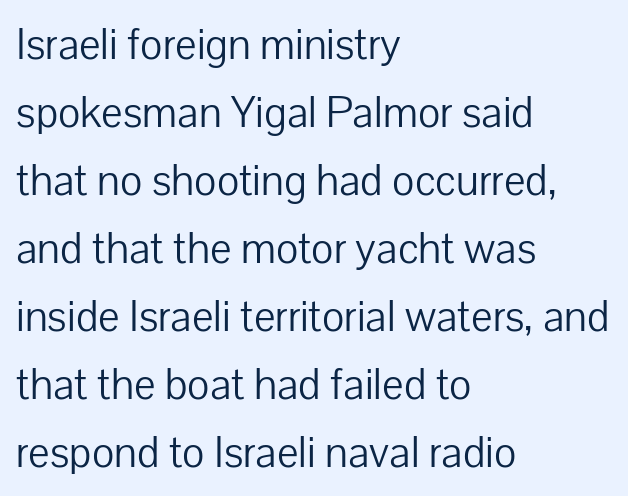
{"serif": "no", "italic": "no", "bold": "no", "weight": "light", "width": "normal", "stroke_contrast": "low", "x_height": "medium", "monospaced": "no", "underline": "no", "align": "left", "line_spacing": "normal", "line_spacing_ratio": 1.58, "letter_spacing": "normal", "letter_spacing_em": 0.0, "glyph_px": 43}
